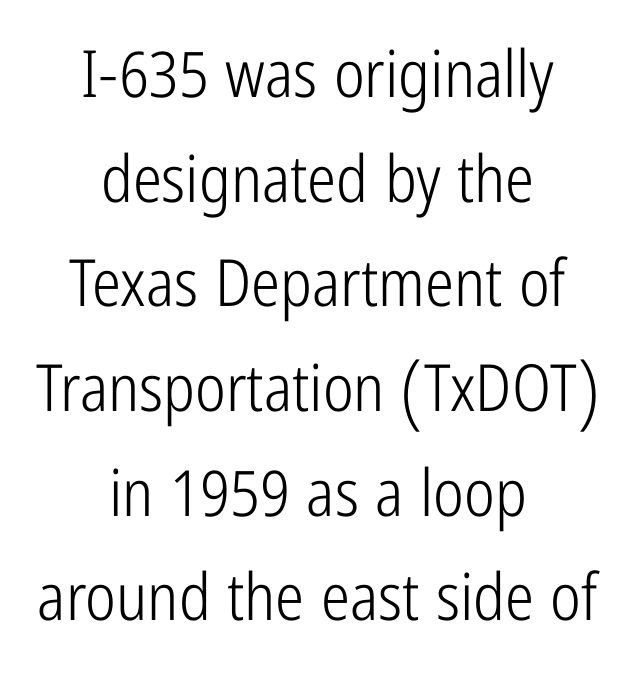
The image shows 65 px light, condensed sans-serif type, upright; set centered, normal line spacing (1.61x), normal letter spacing, not underlined; low stroke contrast and a medium x-height.
